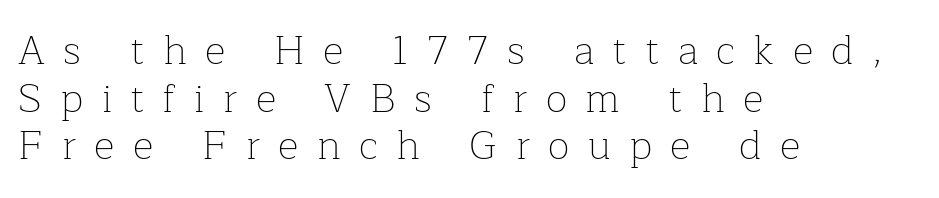
Each letter keeps its own natural width here, so spacing adapts to shape. Descenders hang freely into open space. This is serif lettering, the kind often seen in printed books. Posture: vertical. Is the stroke heavy? The answer is a plain regular-or-lighter. How are the letters spaced? Widely, with obvious added tracking.
